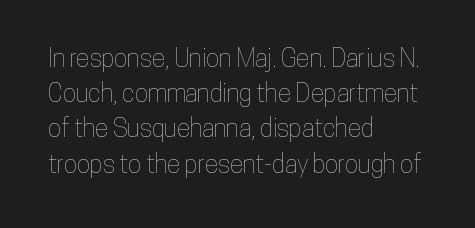
{"italic": "no", "underline": "no", "align": "left", "line_spacing": "normal", "line_spacing_ratio": 1.41, "letter_spacing": "normal", "letter_spacing_em": 0.0, "glyph_px": 25}
